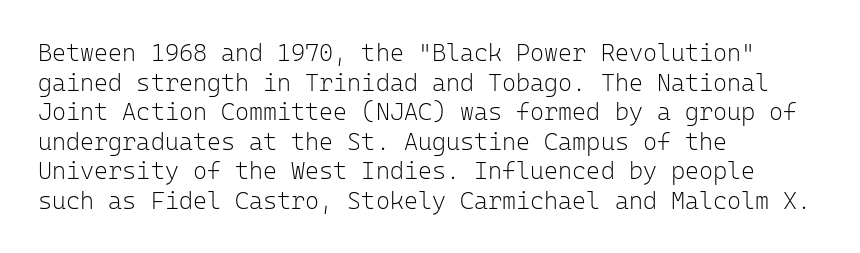
{"italic": "no", "bold": "no", "underline": "no", "align": "left", "line_spacing_ratio": 1.23, "letter_spacing": "normal", "letter_spacing_em": 0.0, "glyph_px": 24}
